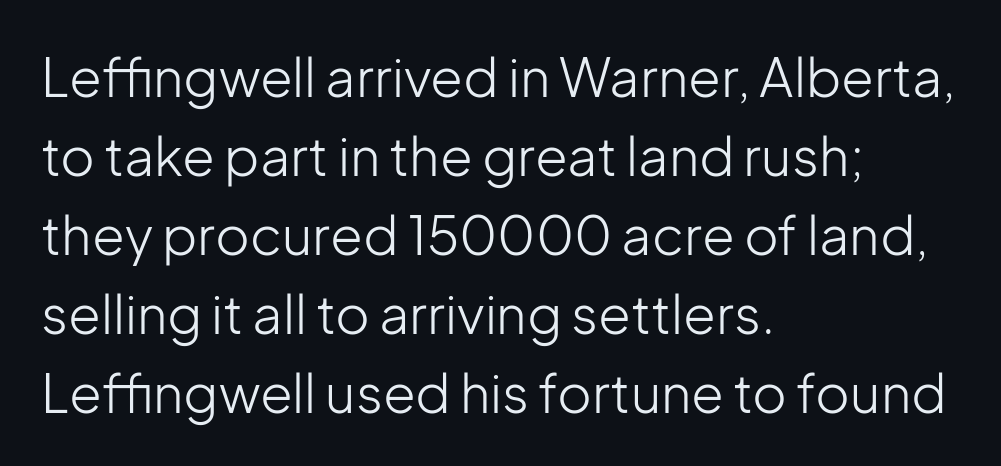
The image shows 53 px light sans-serif type, upright; set left-aligned, normal line spacing (1.49x), normal letter spacing, not underlined; low stroke contrast and a medium x-height.
